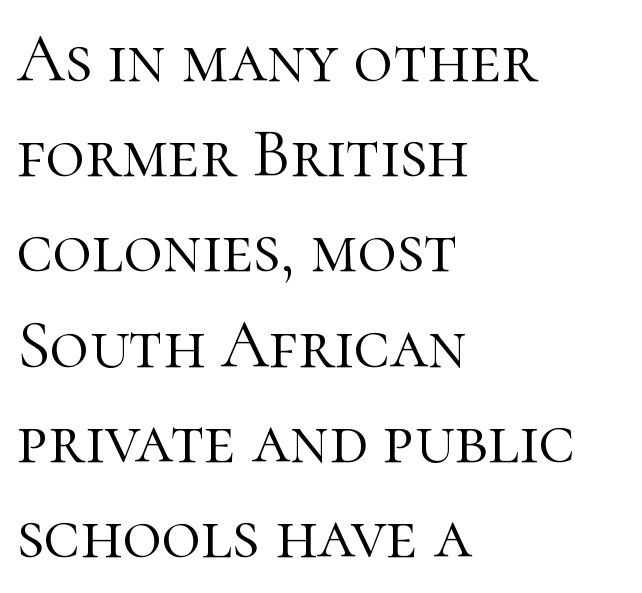
{"serif": "yes", "italic": "no", "bold": "no", "weight": "light", "width": "normal", "stroke_contrast": "high", "x_height": "medium", "monospaced": "no", "underline": "no", "align": "left", "line_spacing": "normal", "line_spacing_ratio": 1.4, "letter_spacing": "normal", "letter_spacing_em": 0.0, "glyph_px": 68}
